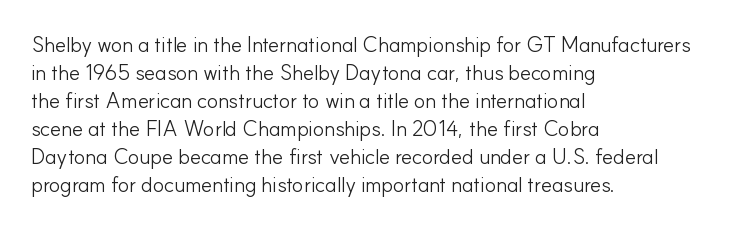
The image shows 21 px text type, upright; set left-aligned, normal line spacing (1.33x), normal letter spacing, not underlined.
